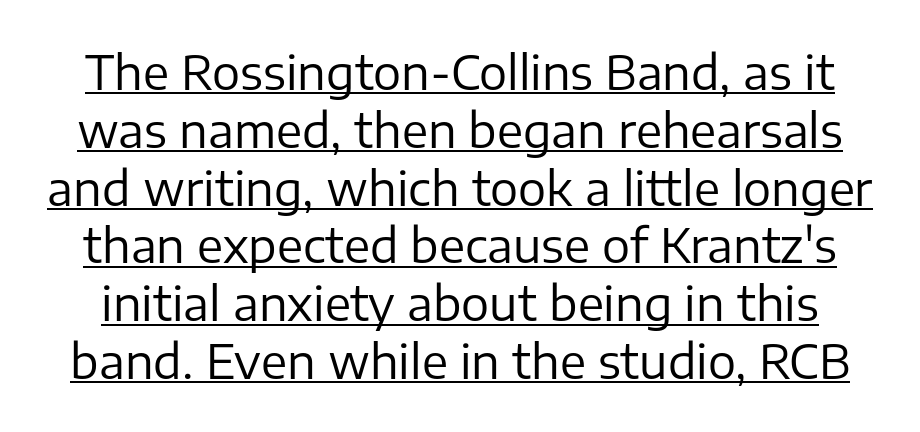
Q: Is the text bold? A: No.
Q: Is the text italic (slanted)? A: No, it is upright.
Q: Is the typeface a serif or a sans-serif typeface? A: Sans-serif.
Q: Is the text underlined? A: Yes.
Q: Is the spacing between letters normal or unusually wide? A: Normal.
Q: Width (condensed, normal, or wide)? A: Normal.
Q: Stroke contrast? A: Low.
Q: x-height? A: Medium.
Q: Monospaced? A: No.
